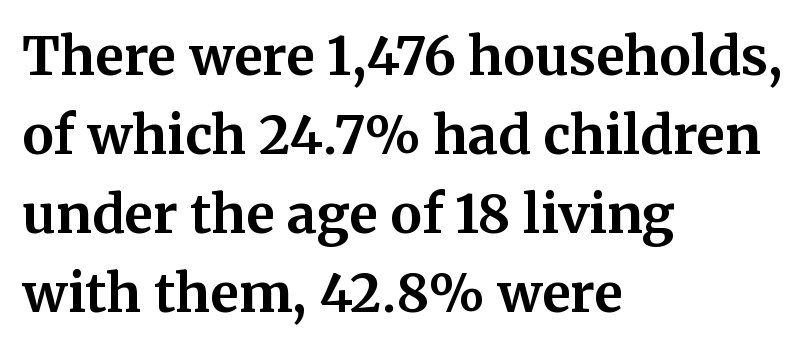
{"serif": "yes", "italic": "no", "bold": "yes", "weight": "bold", "width": "normal", "stroke_contrast": "medium", "x_height": "medium", "monospaced": "no", "underline": "no", "align": "left", "line_spacing": "normal", "line_spacing_ratio": 1.49, "letter_spacing": "normal", "letter_spacing_em": 0.0, "glyph_px": 53}
